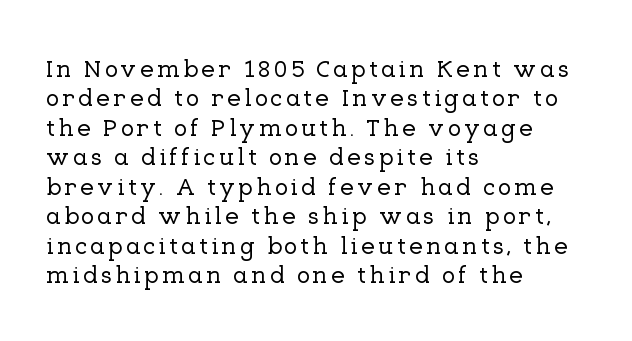
{"italic": "no", "underline": "no", "align": "left", "line_spacing_ratio": 1.18, "glyph_px": 25}
